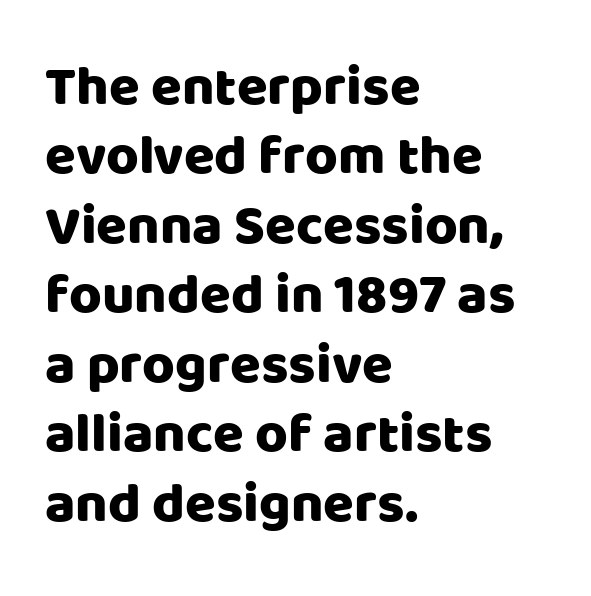
Q: Is the text italic (slanted)? A: No, it is upright.
Q: Is the typeface a serif or a sans-serif typeface? A: Sans-serif.
Q: Is the text underlined? A: No.
Q: How is the paragraph aligned? A: Left-aligned.
Q: Is the spacing between letters normal or unusually wide? A: Normal.
Q: Width (condensed, normal, or wide)? A: Normal.
Q: Stroke contrast? A: Low.
Q: x-height? A: Large.
Q: Monospaced? A: No.
